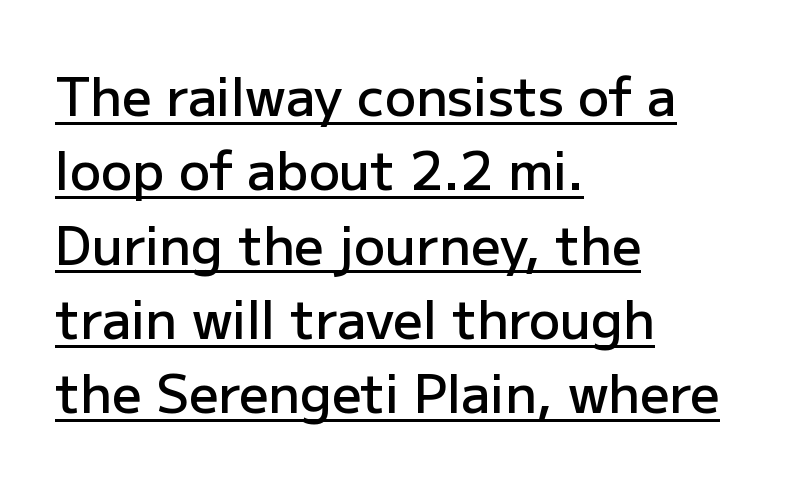
Q: Is the text bold? A: Semi-bold.
Q: Is the text italic (slanted)? A: No, it is upright.
Q: Is the typeface a serif or a sans-serif typeface? A: Sans-serif.
Q: Is the text underlined? A: Yes.
Q: How is the paragraph aligned? A: Left-aligned.
Q: Is the spacing between letters normal or unusually wide? A: Normal.
Q: Is the spacing between lines tight, normal or loose? A: Normal.
Q: Width (condensed, normal, or wide)? A: Normal.
Q: Stroke contrast? A: Low.
Q: x-height? A: Medium.
Q: Monospaced? A: No.
